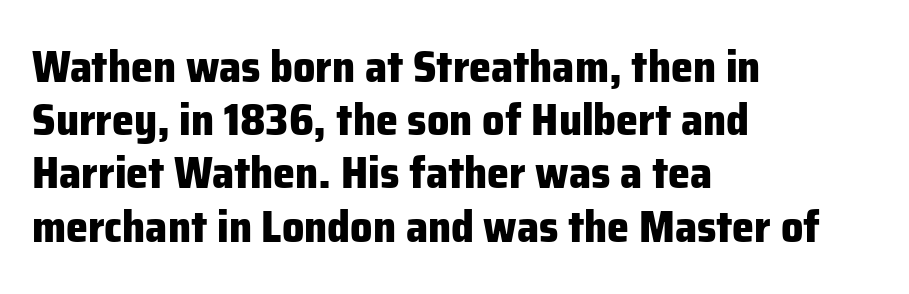
The image shows 44 px heavy sans-serif type, upright; set left-aligned, line spacing 1.21x, normal letter spacing, not underlined; low stroke contrast and a medium x-height.
